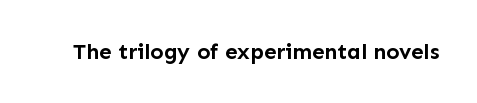
Short note: letters normally spaced. Words float on clear page, feet unadorned. The letters stand upright; this is a roman face. Heavy, bold letterforms.
